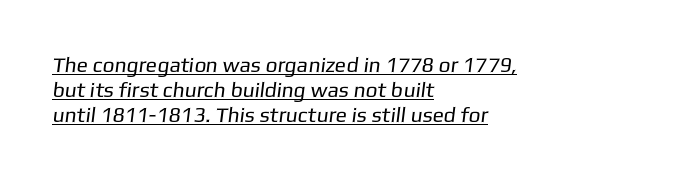
Q: Is the text bold? A: No.
Q: Is the text underlined? A: Yes.
Q: How is the paragraph aligned? A: Left-aligned.
Q: Is the spacing between letters normal or unusually wide? A: Normal.
